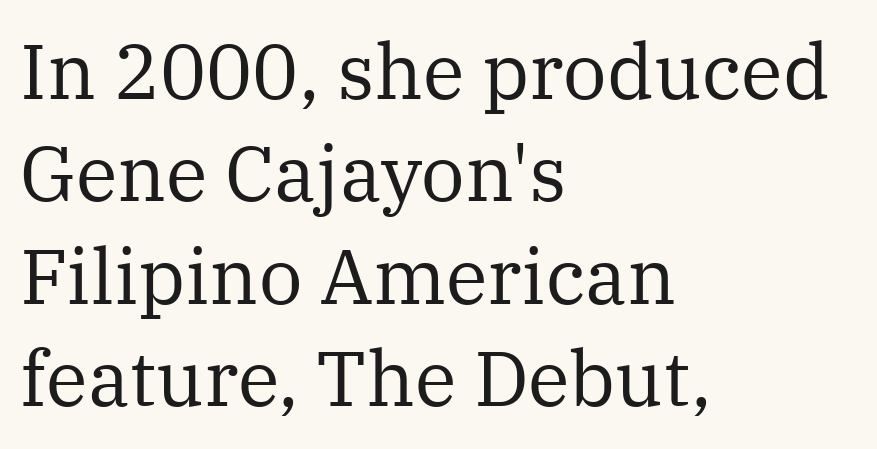
Q: Is the text bold? A: No.
Q: Is the text italic (slanted)? A: No, it is upright.
Q: Is the typeface a serif or a sans-serif typeface? A: Serif.
Q: Is the text underlined? A: No.
Q: How is the paragraph aligned? A: Left-aligned.
Q: Is the spacing between letters normal or unusually wide? A: Normal.
Q: Is the spacing between lines tight, normal or loose? A: Normal.
Q: Width (condensed, normal, or wide)? A: Normal.
Q: Stroke contrast? A: Medium.
Q: x-height? A: Medium.
Q: Monospaced? A: No.
